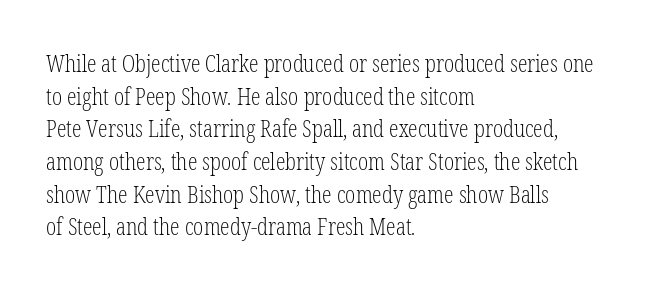
{"italic": "no", "bold": "no", "underline": "no", "align": "left", "line_spacing": "normal", "line_spacing_ratio": 1.36, "letter_spacing": "normal", "letter_spacing_em": 0.0, "glyph_px": 24}
